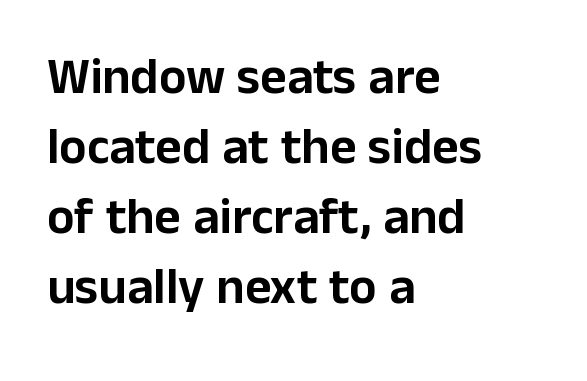
The image shows 51 px sans-serif type, upright; set left-aligned, normal line spacing (1.37x), normal letter spacing, not underlined; low stroke contrast and a medium x-height.
